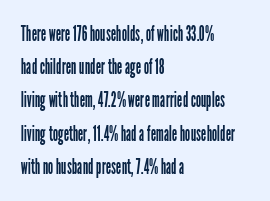
{"italic": "no", "bold": "no", "underline": "no", "align": "left", "line_spacing": "normal", "line_spacing_ratio": 1.58, "letter_spacing": "normal", "letter_spacing_em": 0.0, "glyph_px": 21}
